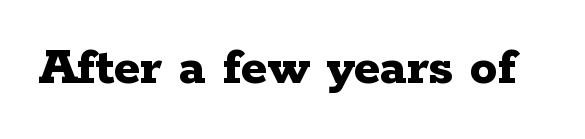
The image shows 55 px bold, wide serif type, upright; set normal letter spacing, not underlined; low stroke contrast and a medium x-height.
